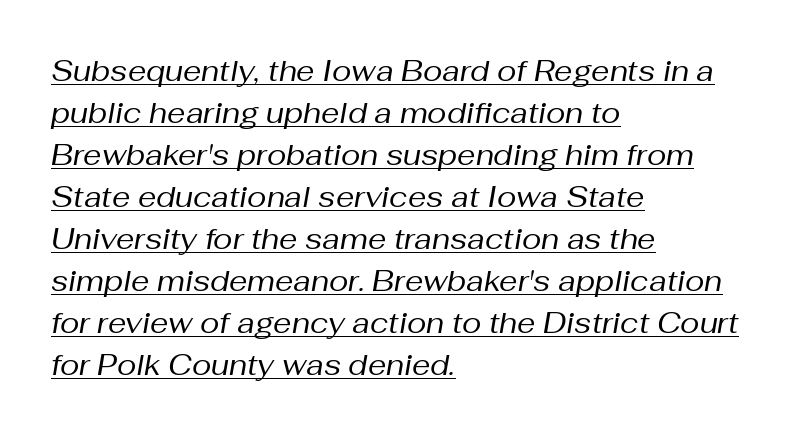
The image shows 29 px regular-weight type, italic (leaning right); set left-aligned, normal line spacing (1.45x), normal letter spacing, underlined; medium stroke contrast and a medium x-height.
